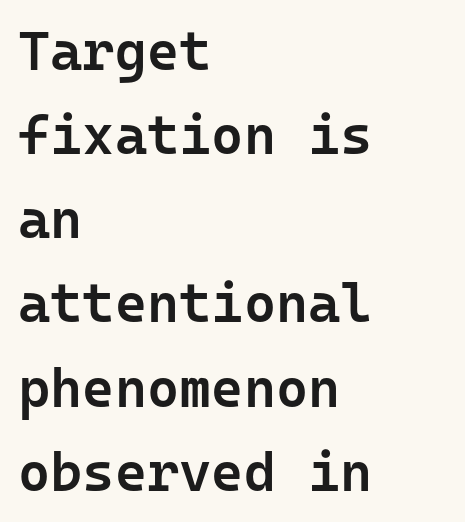
{"serif": "no", "italic": "no", "bold": "semi", "weight": "semibold", "width": "normal", "stroke_contrast": "low", "x_height": "medium", "monospaced": "yes", "underline": "no", "align": "left", "line_spacing": "normal", "line_spacing_ratio": 1.53, "letter_spacing": "normal", "letter_spacing_em": 0.0, "glyph_px": 55}
